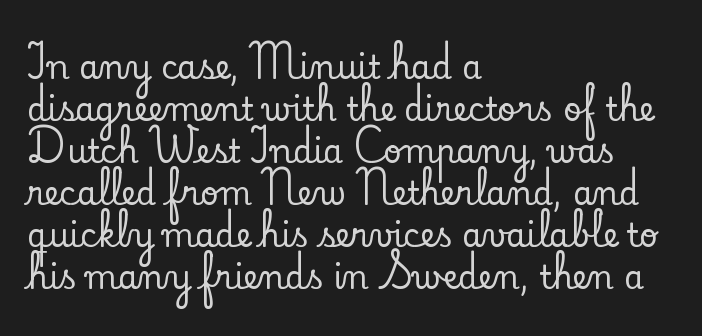
The image shows 32 px serif type, upright; set left-aligned, normal line spacing (1.31x), normal letter spacing, not underlined; low stroke contrast and a small x-height.
